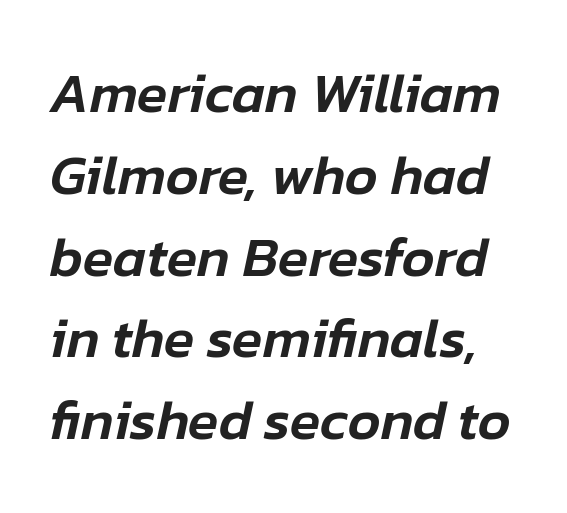
The image shows 56 px text type, italic (leaning right); set normal line spacing (1.46x), normal letter spacing, not underlined; low stroke contrast and a medium x-height.
